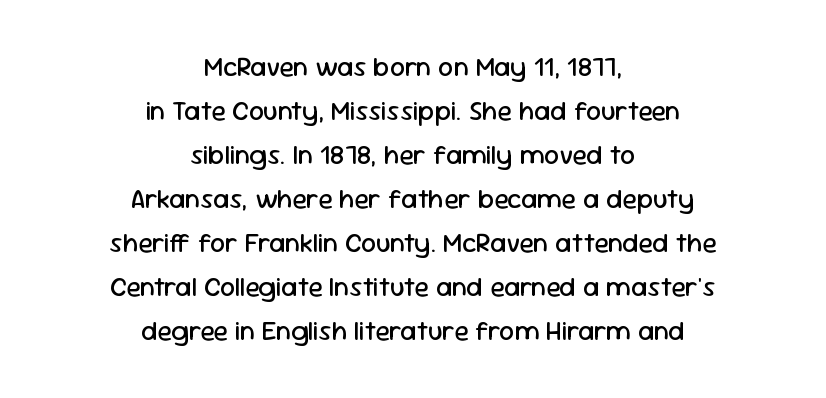
No word sits above an underline. Casual observation: everything's sitting right in the middle. The face used here is rendered with its standard letterfit. The axis of the letterforms is exactly vertical. Ink coverage per letter is moderate at most. Is there much room between lines? A standard amount, neither cramped nor airy.
